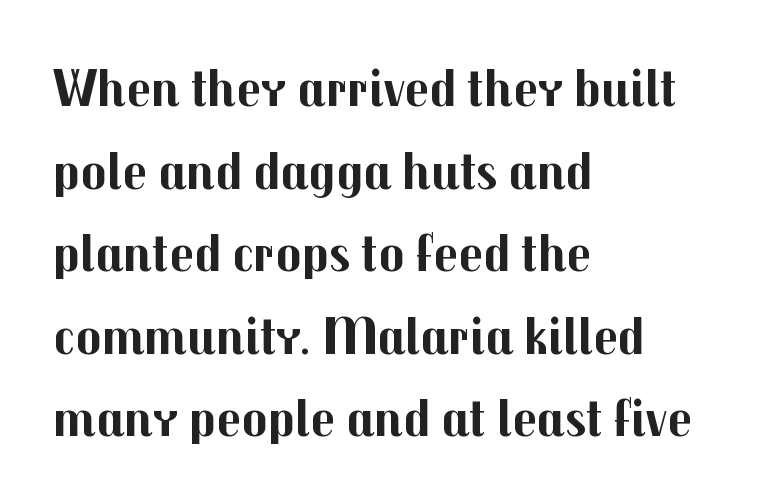
{"serif": "no", "italic": "no", "bold": "yes", "weight": "bold", "width": "normal", "stroke_contrast": "medium", "x_height": "medium", "monospaced": "no", "underline": "no", "align": "left", "line_spacing": "normal", "line_spacing_ratio": 1.53, "letter_spacing": "normal", "letter_spacing_em": 0.0, "glyph_px": 54}
